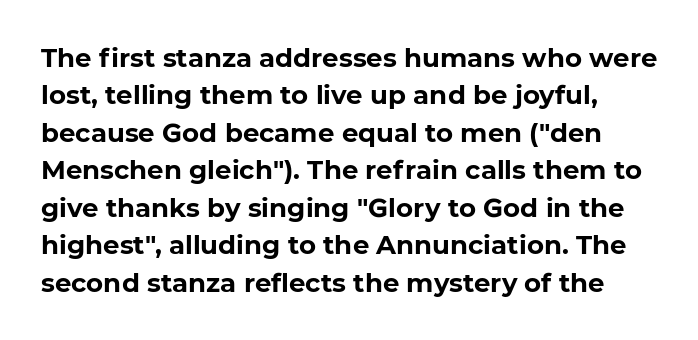
Q: Is the text bold? A: Yes.
Q: Is the text underlined? A: No.
Q: Is the spacing between letters normal or unusually wide? A: Normal.
Q: Is the spacing between lines tight, normal or loose? A: Normal.
